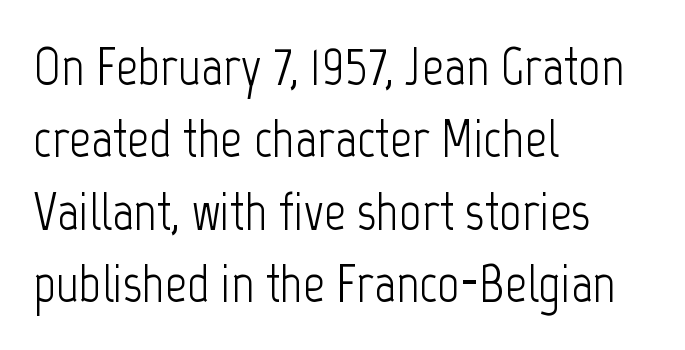
Q: Is the text bold? A: No.
Q: Is the text italic (slanted)? A: No, it is upright.
Q: Is the typeface a serif or a sans-serif typeface? A: Sans-serif.
Q: Is the text underlined? A: No.
Q: How is the paragraph aligned? A: Left-aligned.
Q: Is the spacing between letters normal or unusually wide? A: Normal.
Q: Is the spacing between lines tight, normal or loose? A: Normal.
Q: Width (condensed, normal, or wide)? A: Condensed.
Q: Stroke contrast? A: Low.
Q: x-height? A: Medium.
Q: Monospaced? A: No.
